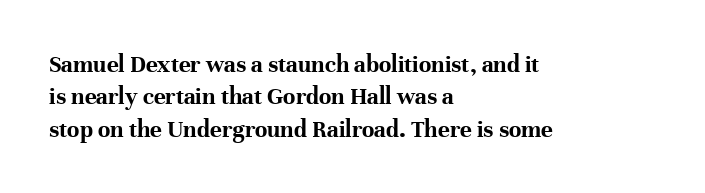
Q: Is the text bold? A: Yes.
Q: Is the text italic (slanted)? A: No, it is upright.
Q: Is the text underlined? A: No.
Q: How is the paragraph aligned? A: Left-aligned.
Q: Is the spacing between letters normal or unusually wide? A: Normal.
Q: Is the spacing between lines tight, normal or loose? A: Normal.
